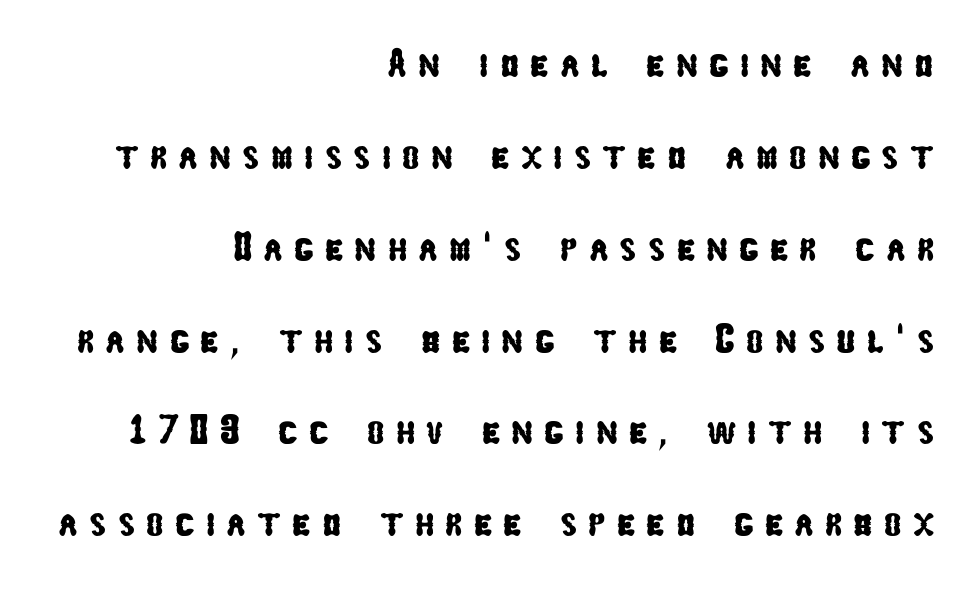
The passage shown stacks its lines with a broad gap. Here the designer chose a conventional face with non-uniform glyph widths. The glyphs in this specimen are sans serif. The area under the type is left untouched. The text block is weighted toward the right margin, trailing off unevenly leftward.
